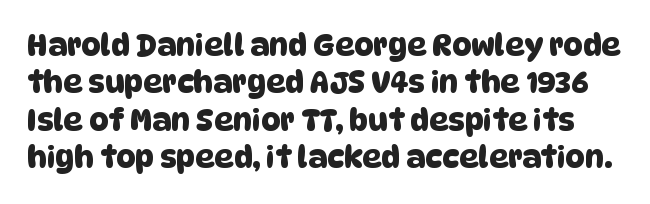
Only glyphs here, with clear space below each row. Think of a printed novel: that variable character pitch is what you see here. Does the leading feel generous? No, just average. Inter-character spacing is left at the font's built-in metrics. The characters display no serif detailing; their extremities are plain.
